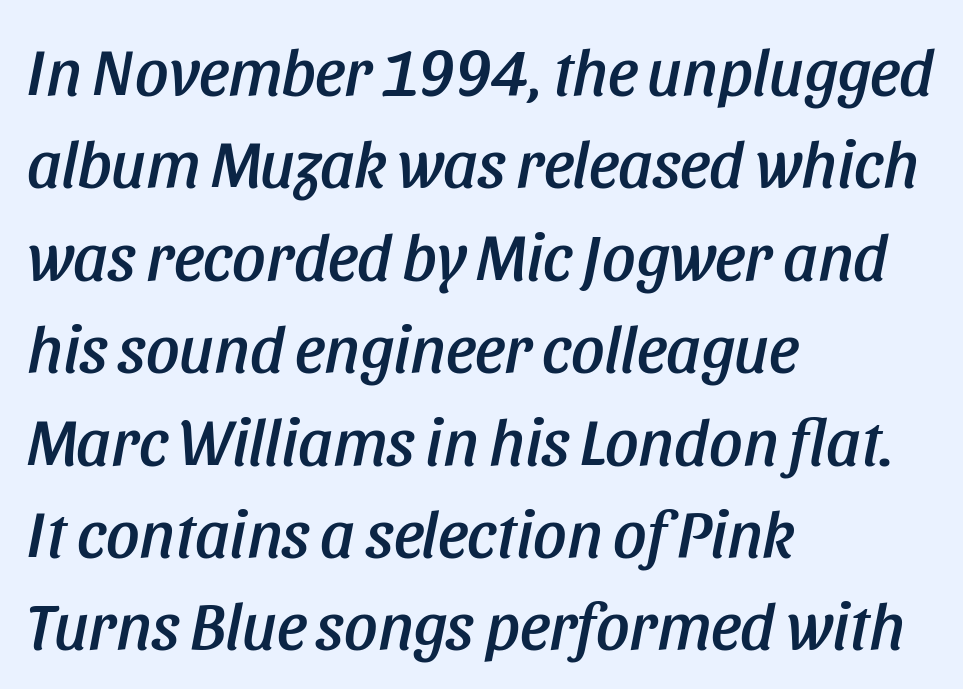
{"italic": "yes", "lean": "right", "slant_degrees": 11, "width": "condensed", "stroke_contrast": "low", "x_height": "large", "monospaced": "no", "underline": "no", "align": "left", "line_spacing": "normal", "line_spacing_ratio": 1.4, "letter_spacing": "normal", "letter_spacing_em": 0.0, "glyph_px": 66}
